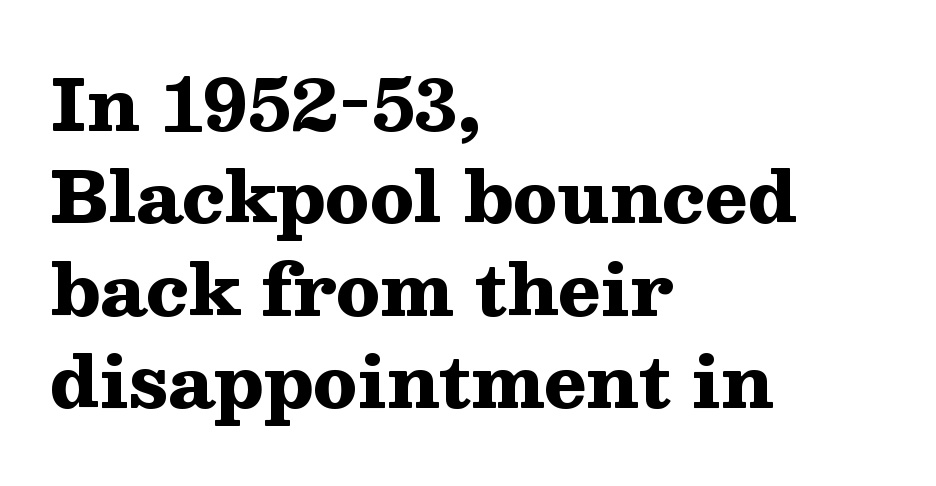
{"serif": "yes", "italic": "no", "bold": "yes", "weight": "heavy", "width": "wide", "stroke_contrast": "medium", "x_height": "medium", "monospaced": "no", "underline": "no", "align": "left", "line_spacing": "normal", "line_spacing_ratio": 1.3, "letter_spacing": "normal", "letter_spacing_em": 0.0, "glyph_px": 71}
